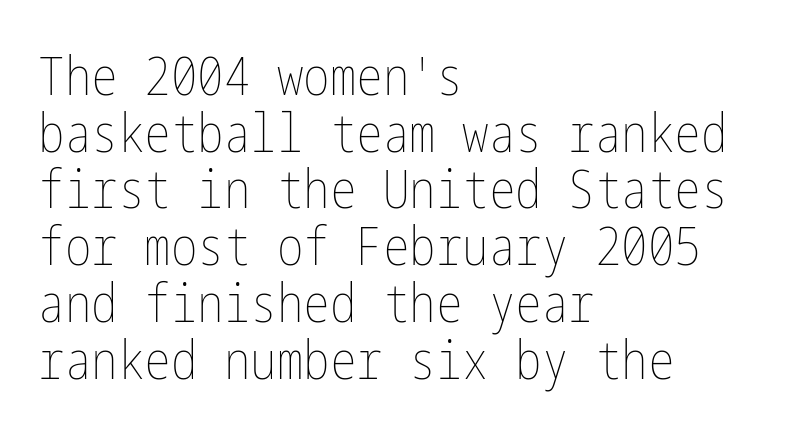
{"italic": "no", "bold": "no", "weight": "thin", "width": "condensed", "stroke_contrast": "low", "x_height": "medium", "underline": "no", "align": "left", "line_spacing": "tight", "line_spacing_ratio": 1.07, "letter_spacing": "normal", "letter_spacing_em": 0.0, "glyph_px": 53}
